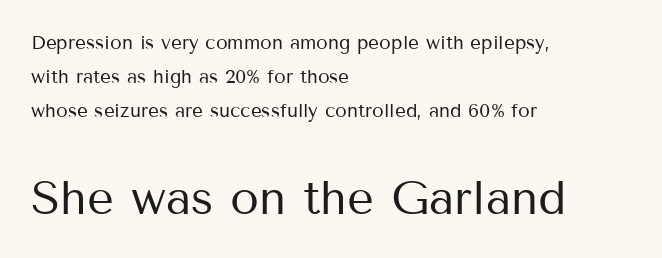
The weight would be labelled regular, book, light, or lighter still. Is the letter spacing exaggerated? No — it looks like the ordinary default. Notice how the passage keeps a crisp vertical edge on the left only. Has an underline been added? It has not. Here the designer chose a conventional face with non-uniform glyph widths. A typesetter would label this face a sans.
